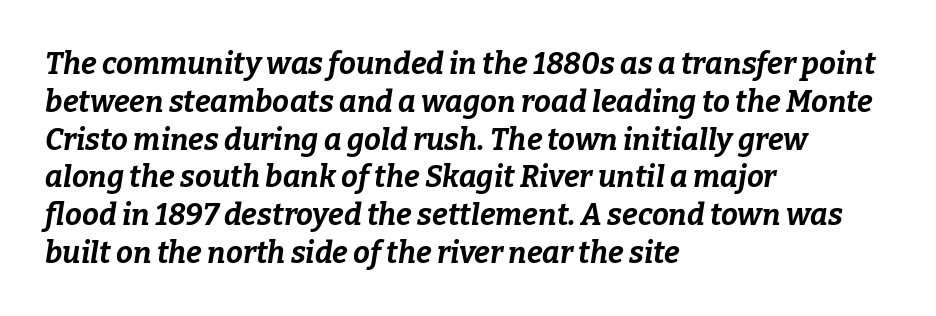
Q: Is the text bold? A: Yes.
Q: Is the text italic (slanted)? A: Yes, it leans right by about 9 degrees.
Q: Is the text underlined? A: No.
Q: How is the paragraph aligned? A: Left-aligned.
Q: Is the spacing between letters normal or unusually wide? A: Normal.
Q: Is the spacing between lines tight, normal or loose? A: Normal.
Q: Width (condensed, normal, or wide)? A: Normal.
Q: Stroke contrast? A: Low.
Q: x-height? A: Medium.
Q: Monospaced? A: No.
